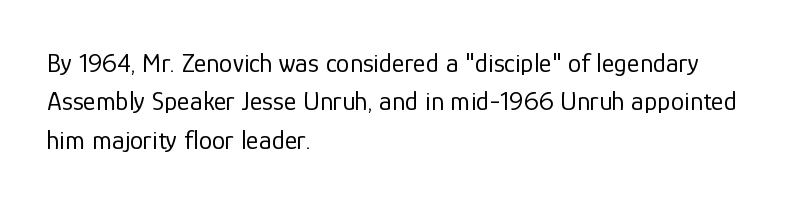
The image shows 27 px text type, upright; set left-aligned, normal line spacing (1.42x), normal letter spacing, not underlined.
